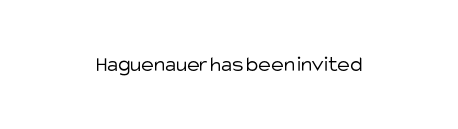
{"italic": "no", "bold": "no", "underline": "no", "letter_spacing": "normal", "letter_spacing_em": 0.0, "glyph_px": 22}
